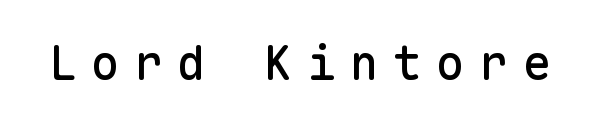
{"serif": "no", "italic": "no", "width": "normal", "stroke_contrast": "low", "x_height": "medium", "monospaced": "yes", "underline": "no", "letter_spacing": "wide", "letter_spacing_em": 0.3, "glyph_px": 48}
